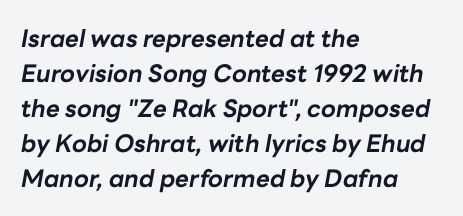
The image shows 24 px bold type, italic (leaning right); set left-aligned, normal line spacing (1.46x), normal letter spacing, not underlined.
